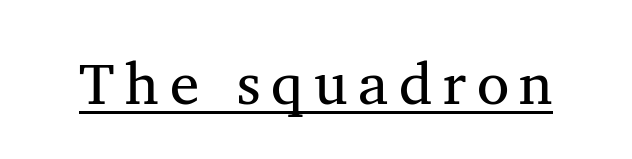
{"serif": "yes", "italic": "no", "bold": "no", "weight": "regular", "width": "normal", "stroke_contrast": "medium", "x_height": "medium", "monospaced": "no", "underline": "yes", "glyph_px": 59}
